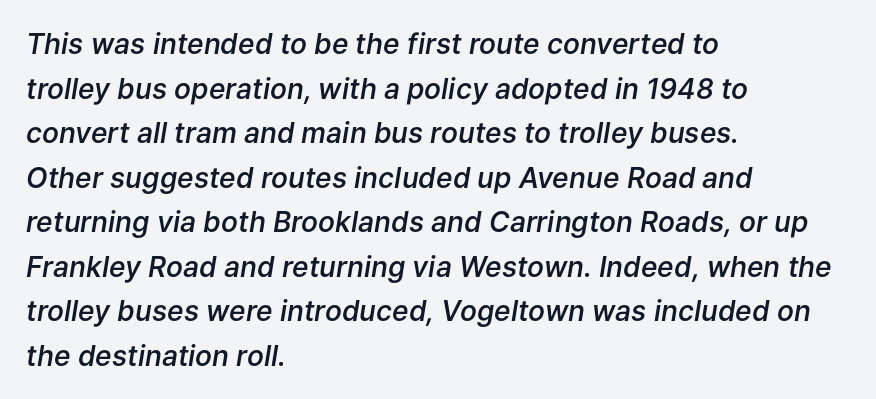
Varying glyph widths throughout — classic text-font behaviour. Each new line begins a customary step beneath the previous one. The passage is arranged the way most books set body copy — flush left. Plain, unruled lines of type. On the weight axis this lands at semibold, roughly 600. Notice how the stems are inclined rather than vertical — that's the hallmark of italics.
